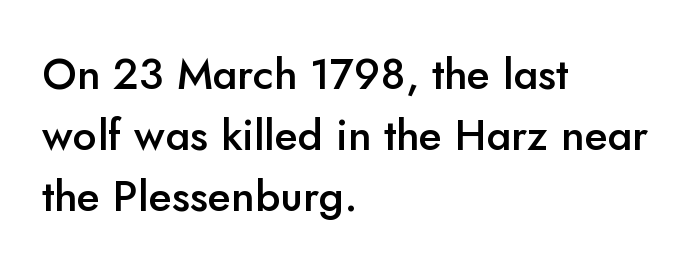
Q: Is the text bold? A: Semi-bold.
Q: Is the text italic (slanted)? A: No, it is upright.
Q: Is the typeface a serif or a sans-serif typeface? A: Sans-serif.
Q: Is the text underlined? A: No.
Q: How is the paragraph aligned? A: Left-aligned.
Q: Is the spacing between letters normal or unusually wide? A: Normal.
Q: Is the spacing between lines tight, normal or loose? A: Normal.
Q: Width (condensed, normal, or wide)? A: Normal.
Q: Stroke contrast? A: Low.
Q: x-height? A: Small.
Q: Monospaced? A: No.
